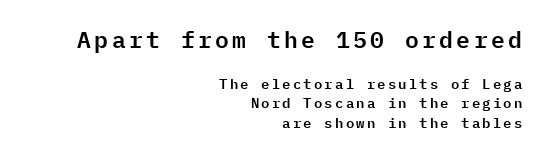
The image shows 23 px text type, upright; set right-aligned, normal line spacing (1.38x), not underlined; the first (top) block is 1.64x larger.
